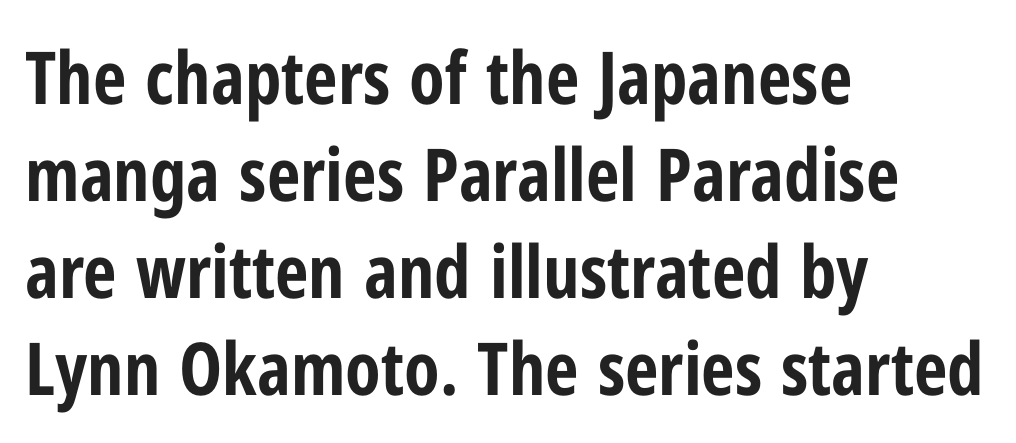
{"serif": "no", "italic": "no", "bold": "yes", "weight": "bold", "width": "condensed", "stroke_contrast": "low", "x_height": "medium", "monospaced": "no", "underline": "no", "align": "left", "line_spacing": "normal", "line_spacing_ratio": 1.33, "letter_spacing": "normal", "letter_spacing_em": 0.0, "glyph_px": 73}
